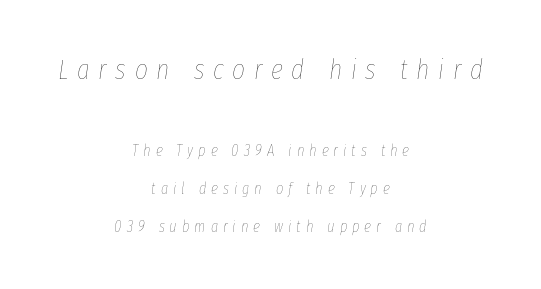
{"italic": "yes", "lean": "right", "slant_degrees": 8, "bold": "no", "weight": "thin", "width": "condensed", "stroke_contrast": "low", "x_height": "medium", "monospaced": "no", "underline": "no", "align": "center", "line_spacing": "loose", "line_spacing_ratio": 2.37, "letter_spacing": "wide", "letter_spacing_em": 0.31, "larger_block": "first", "size_ratio": 1.75, "glyph_px": 28}
